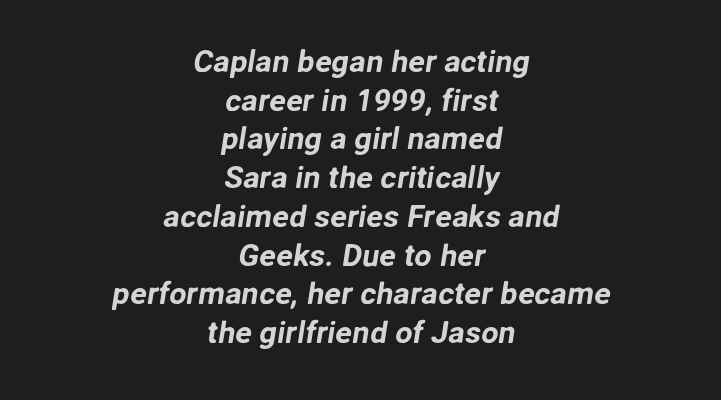
The image shows 31 px sans-serif type; set centered, normal line spacing (1.25x), normal letter spacing, not underlined; low stroke contrast and a medium x-height.
